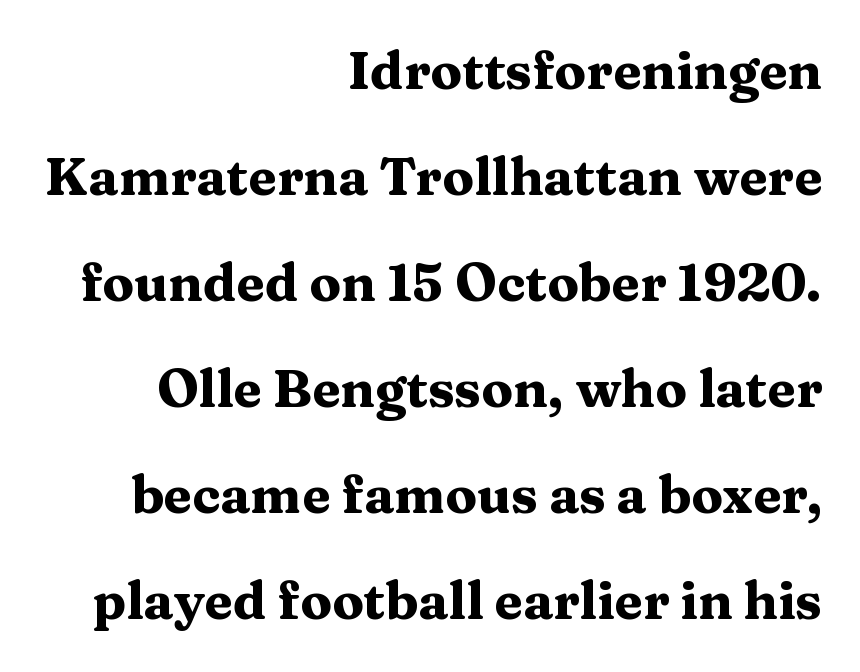
The image shows 52 px heavy, wide serif type, upright; set right-aligned, loose line spacing (2.04x), normal letter spacing, not underlined; medium stroke contrast and a medium x-height.
